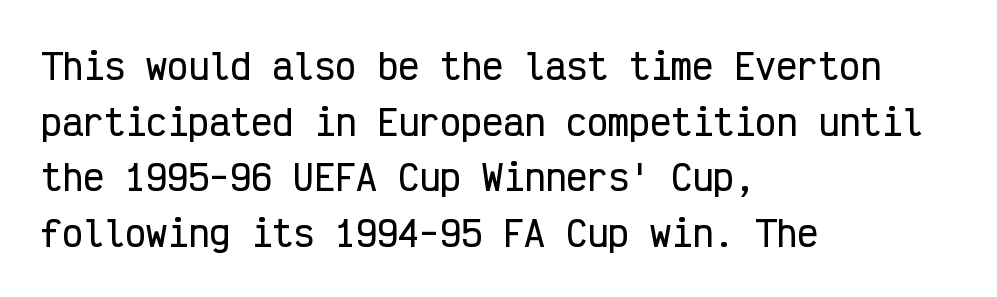
Q: Is the text italic (slanted)? A: No, it is upright.
Q: Is the typeface a serif or a sans-serif typeface? A: Sans-serif.
Q: Is the text underlined? A: No.
Q: How is the paragraph aligned? A: Left-aligned.
Q: Is the spacing between letters normal or unusually wide? A: Normal.
Q: Is the spacing between lines tight, normal or loose? A: Normal.
Q: Width (condensed, normal, or wide)? A: Condensed.
Q: Stroke contrast? A: Low.
Q: x-height? A: Medium.
Q: Monospaced? A: Yes.
